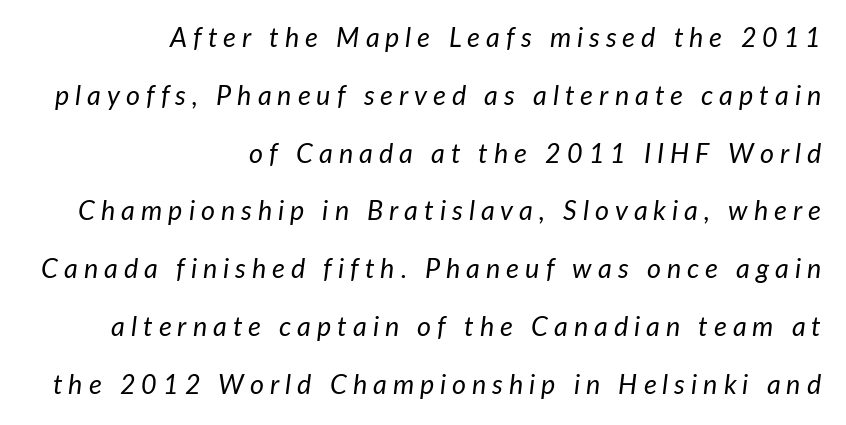
{"italic": "yes", "lean": "right", "slant_degrees": 7, "bold": "no", "underline": "no", "align": "right", "line_spacing": "loose", "line_spacing_ratio": 2.14, "letter_spacing": "wide", "letter_spacing_em": 0.22, "glyph_px": 27}
